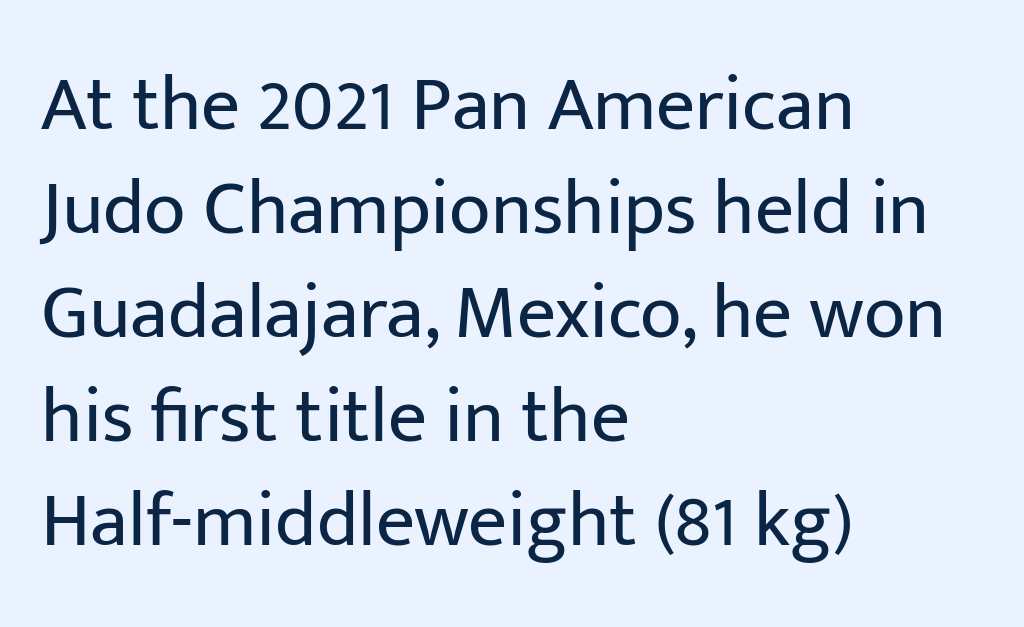
{"serif": "no", "italic": "no", "bold": "no", "weight": "regular", "width": "normal", "stroke_contrast": "low", "x_height": "medium", "monospaced": "no", "underline": "no", "align": "left", "line_spacing": "normal", "line_spacing_ratio": 1.35, "letter_spacing": "normal", "letter_spacing_em": 0.0, "glyph_px": 77}
